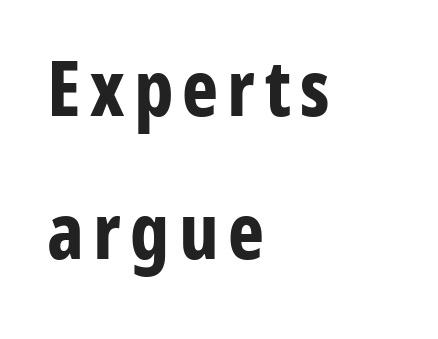
Is the block centered? No — it sits flush against the left margin. Each glyph is drawn with heavy, bold strokes. The letters advance in unequal steps, a hallmark of proportional type. Font category for this specimen: sans-serif. Does the lettering tilt? It doesn't — this is upright. The area under the type is left untouched.
